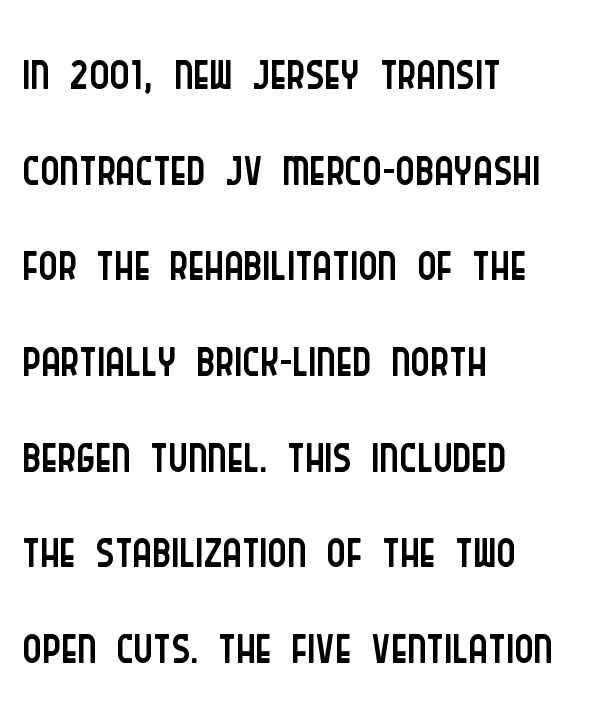
{"serif": "no", "italic": "no", "bold": "no", "weight": "light", "width": "condensed", "stroke_contrast": "low", "x_height": "large", "monospaced": "no", "underline": "no", "align": "left", "line_spacing": "normal", "line_spacing_ratio": 1.31, "letter_spacing": "normal", "letter_spacing_em": 0.0, "glyph_px": 73}
